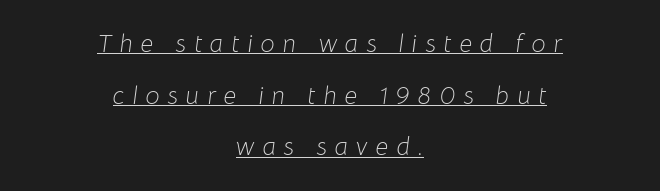
Q: Is the text bold? A: No.
Q: Is the text italic (slanted)? A: Yes, it leans right by about 8 degrees.
Q: Is the text underlined? A: Yes.
Q: How is the paragraph aligned? A: Centered.
Q: Is the spacing between letters normal or unusually wide? A: Unusually wide.
Q: Is the spacing between lines tight, normal or loose? A: Loose.
